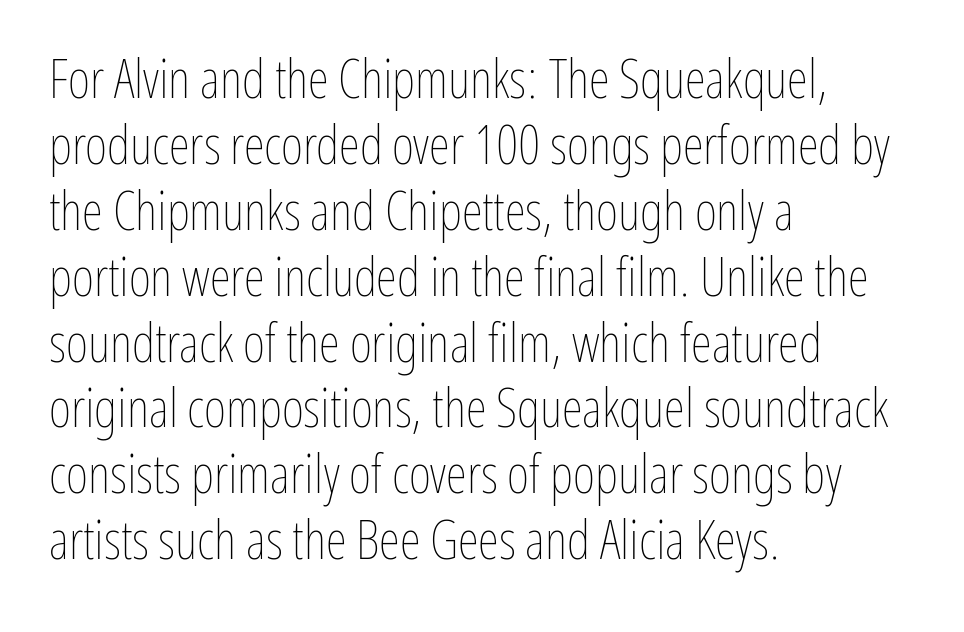
Q: Is the text bold? A: No.
Q: Is the text italic (slanted)? A: No, it is upright.
Q: Is the text underlined? A: No.
Q: How is the paragraph aligned? A: Left-aligned.
Q: Is the spacing between letters normal or unusually wide? A: Normal.
Q: Width (condensed, normal, or wide)? A: Condensed.
Q: Stroke contrast? A: Low.
Q: x-height? A: Medium.
Q: Monospaced? A: No.
